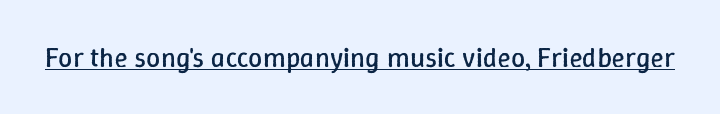
{"italic": "no", "bold": "no", "weight": "regular", "width": "normal", "stroke_contrast": "low", "x_height": "medium", "monospaced": "no", "underline": "yes", "letter_spacing": "normal", "letter_spacing_em": 0.0, "glyph_px": 28}
